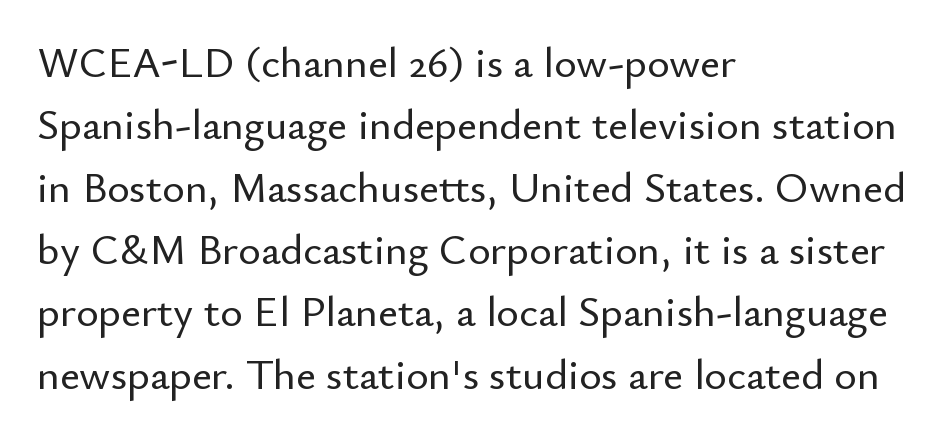
The image shows 43 px sans-serif type, upright; set left-aligned, normal line spacing (1.45x), normal letter spacing, not underlined; low stroke contrast and a small x-height.
